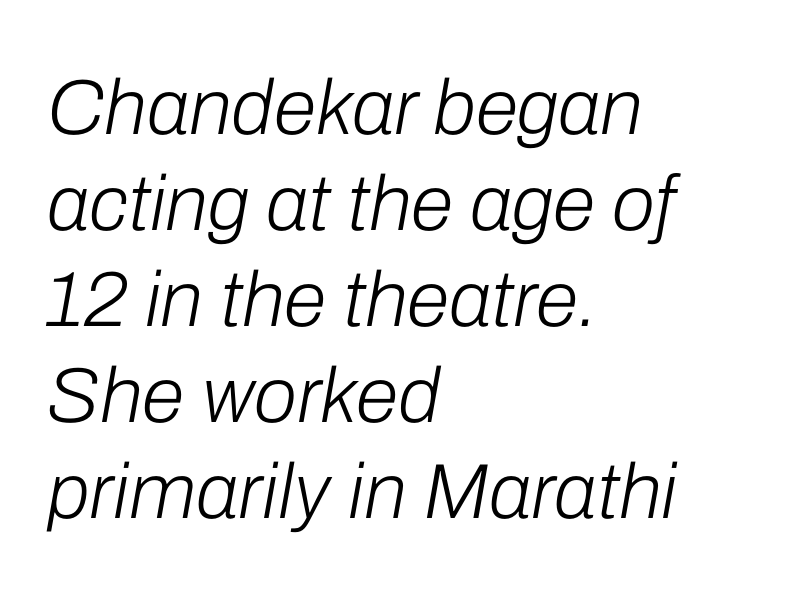
Q: Is the text bold? A: No.
Q: Is the text italic (slanted)? A: Yes, it leans right by about 10 degrees.
Q: Is the text underlined? A: No.
Q: How is the paragraph aligned? A: Left-aligned.
Q: Is the spacing between letters normal or unusually wide? A: Normal.
Q: Width (condensed, normal, or wide)? A: Normal.
Q: Stroke contrast? A: Low.
Q: x-height? A: Medium.
Q: Monospaced? A: No.
